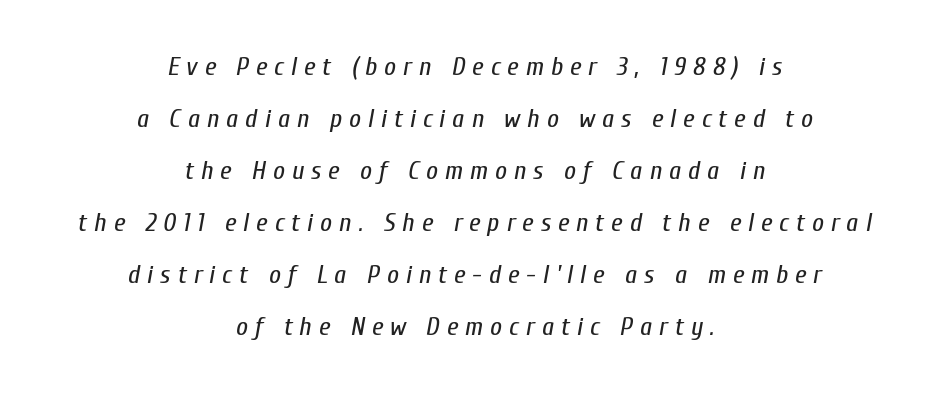
The image shows 26 px text type, italic (leaning right); set centered, loose line spacing (2.0x), unusually wide letter spacing (+0.27 em), not underlined.
